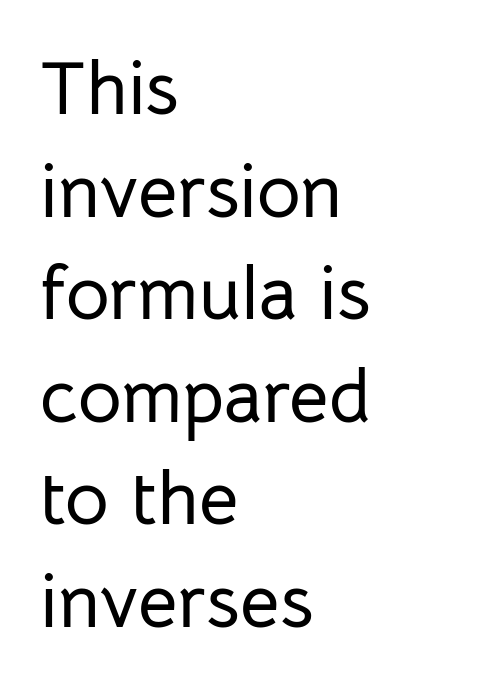
The axis of the letterforms is exactly vertical. The passage shown is typed in a proportional face where columns would drift. The passage shown stacks its lines at a standard gap. Bare-footed words on every line.
